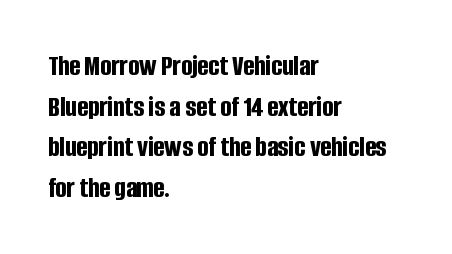
The rendering uses a bold face; every stroke is thick and dark. Classification — sans serif. Rows of type keep a routine distance in the vertical direction. Each row of text sits above clean, open space. Notice how the passage keeps a crisp vertical edge on the left only. Ordinary non-slanted type is in use.
